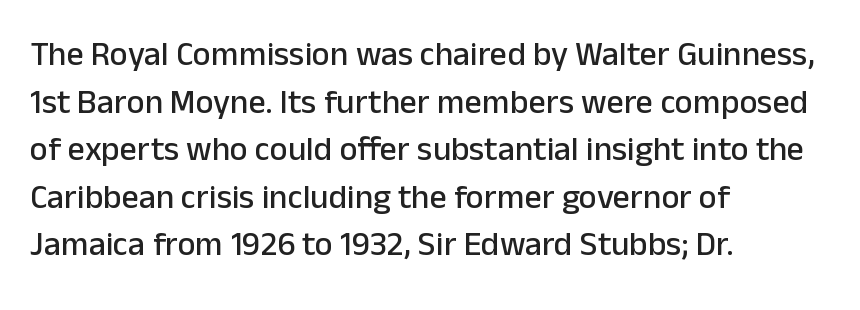
The image shows 34 px sans-serif type, upright; set left-aligned, normal line spacing (1.4x), normal letter spacing, not underlined; low stroke contrast and a medium x-height.
